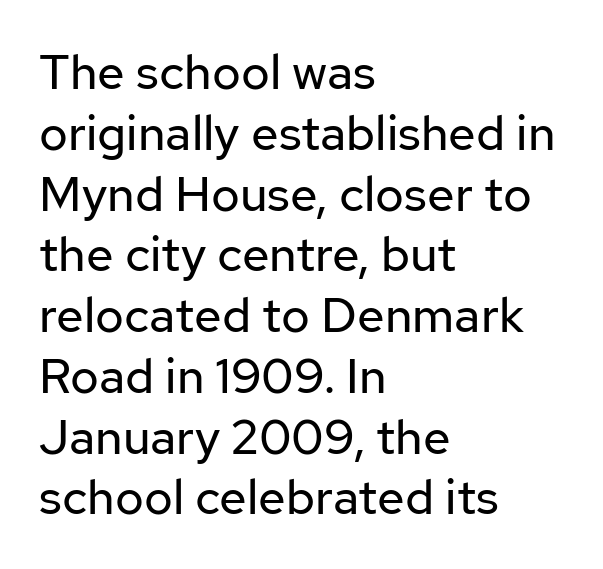
{"serif": "no", "italic": "no", "bold": "no", "weight": "regular", "width": "normal", "stroke_contrast": "low", "x_height": "medium", "monospaced": "no", "underline": "no", "align": "left", "line_spacing_ratio": 1.24, "letter_spacing": "normal", "letter_spacing_em": 0.0, "glyph_px": 49}
